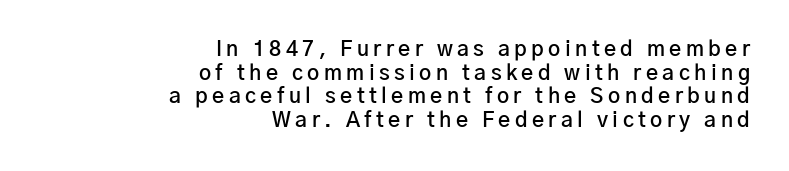
Q: Is the text bold? A: Semi-bold.
Q: Is the text italic (slanted)? A: No, it is upright.
Q: Is the text underlined? A: No.
Q: How is the paragraph aligned? A: Right-aligned.
Q: Is the spacing between letters normal or unusually wide? A: Unusually wide.
Q: Is the spacing between lines tight, normal or loose? A: Tight.
